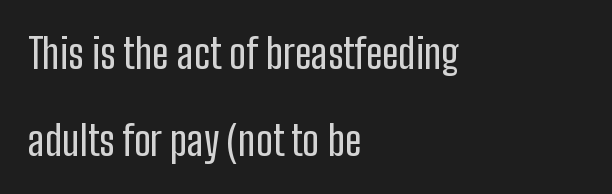
The image shows 41 px condensed sans-serif type, upright; set left-aligned, loose line spacing (2.13x), normal letter spacing, not underlined; low stroke contrast and a medium x-height.
